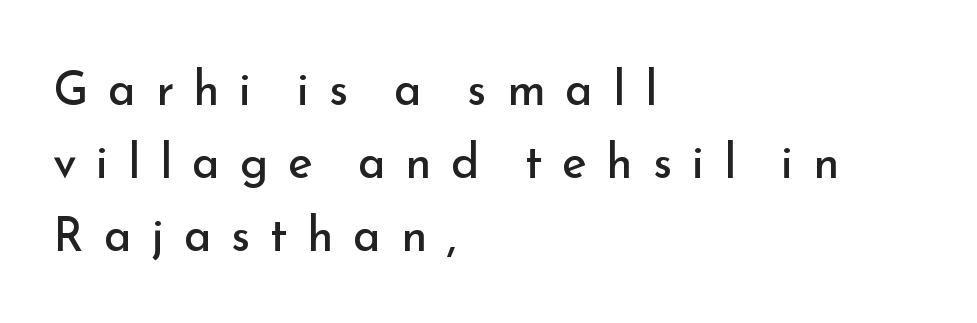
The image shows 47 px regular-weight sans-serif type, upright; set left-aligned, normal line spacing (1.55x), unusually wide letter spacing (+0.42 em), not underlined; low stroke contrast and a small x-height.
